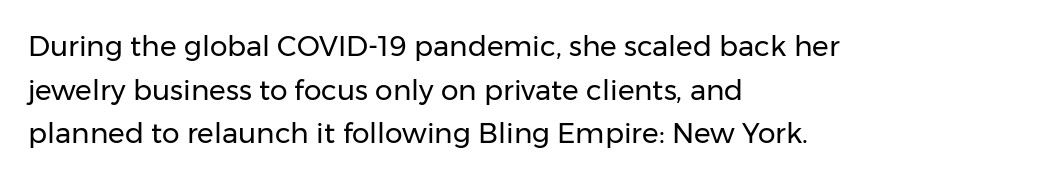
The horizontal fit of the characters is conventional and even. Is the block centered? No — it sits flush against the left margin. Do the letters lean? They stand straight. Honestly, the row spacing looks completely unremarkable. Just letters on the line, the space beneath them empty. These glyphs show unthickened strokes, regular width or finer.
